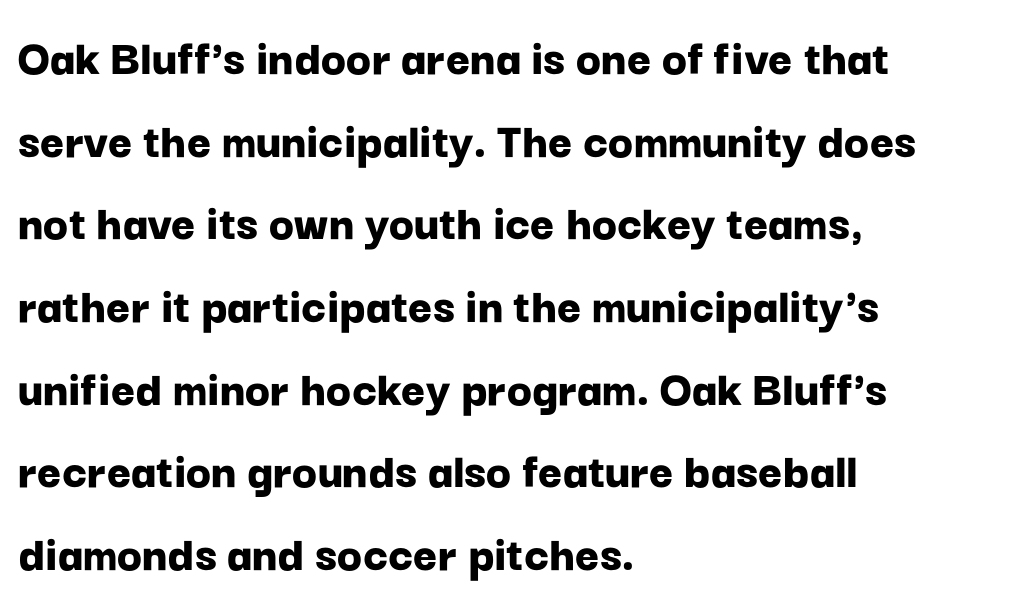
Q: Is the text bold? A: Yes.
Q: Is the text italic (slanted)? A: No, it is upright.
Q: Is the typeface a serif or a sans-serif typeface? A: Sans-serif.
Q: Is the text underlined? A: No.
Q: How is the paragraph aligned? A: Left-aligned.
Q: Is the spacing between letters normal or unusually wide? A: Normal.
Q: Is the spacing between lines tight, normal or loose? A: Normal.
Q: Width (condensed, normal, or wide)? A: Normal.
Q: Stroke contrast? A: Low.
Q: x-height? A: Medium.
Q: Monospaced? A: No.
